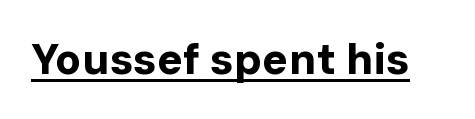
{"serif": "no", "italic": "no", "bold": "yes", "weight": "bold", "width": "normal", "stroke_contrast": "low", "x_height": "medium", "monospaced": "no", "underline": "yes", "letter_spacing": "normal", "letter_spacing_em": 0.0, "glyph_px": 43}
